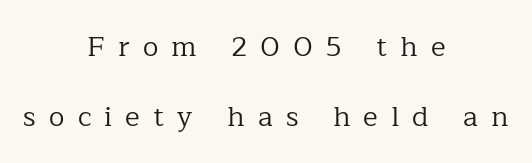
This rendering features lettering with no underline. No letter is thick-stroked: the sample isn't bold. Reading down the column, the eye jumps a long way to each next line. Is this a sans? No — the strokes have serifs.
